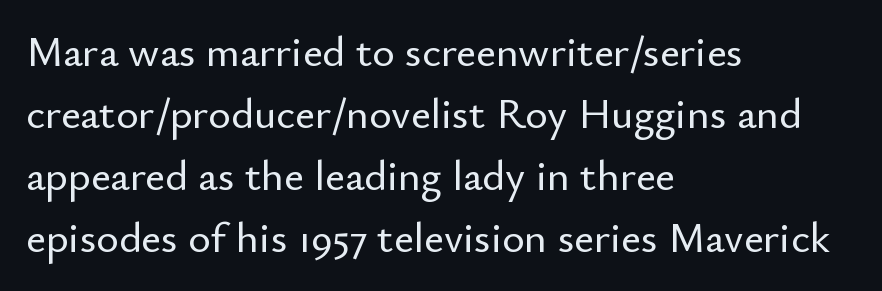
The image shows 43 px sans-serif type, upright; set left-aligned, normal line spacing (1.44x), normal letter spacing, not underlined; low stroke contrast and a small x-height.
